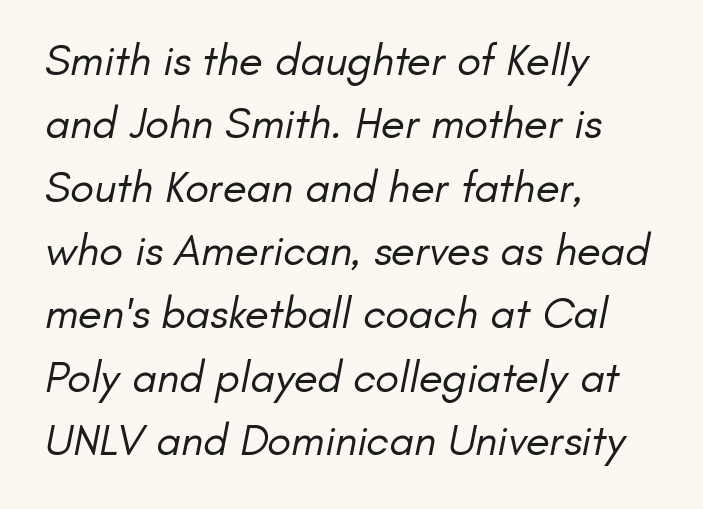
Q: Is the text bold? A: No.
Q: Is the typeface a serif or a sans-serif typeface? A: Sans-serif.
Q: Is the text underlined? A: No.
Q: How is the paragraph aligned? A: Left-aligned.
Q: Is the spacing between letters normal or unusually wide? A: Normal.
Q: Is the spacing between lines tight, normal or loose? A: Normal.
Q: Width (condensed, normal, or wide)? A: Normal.
Q: Stroke contrast? A: Low.
Q: x-height? A: Small.
Q: Monospaced? A: No.
